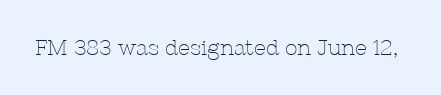
The passage shown is not underscored anywhere. The font's upright variant was chosen for this text. Stems here are at most as thick as an everyday book face. Observe the ordinary spacing: letters are neighbours, not strangers.
